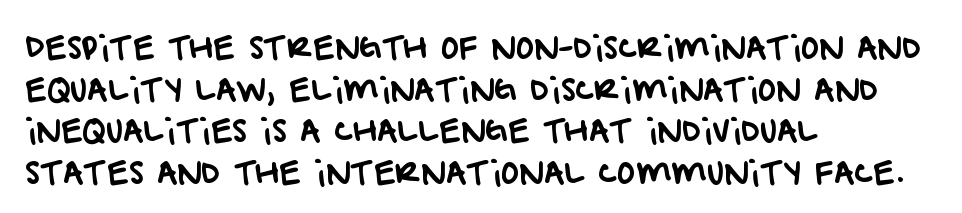
{"serif": "no", "width": "normal", "stroke_contrast": "low", "x_height": "large", "monospaced": "no", "underline": "no", "align": "left", "line_spacing": "normal", "line_spacing_ratio": 1.34, "letter_spacing": "normal", "letter_spacing_em": 0.0, "glyph_px": 31}
